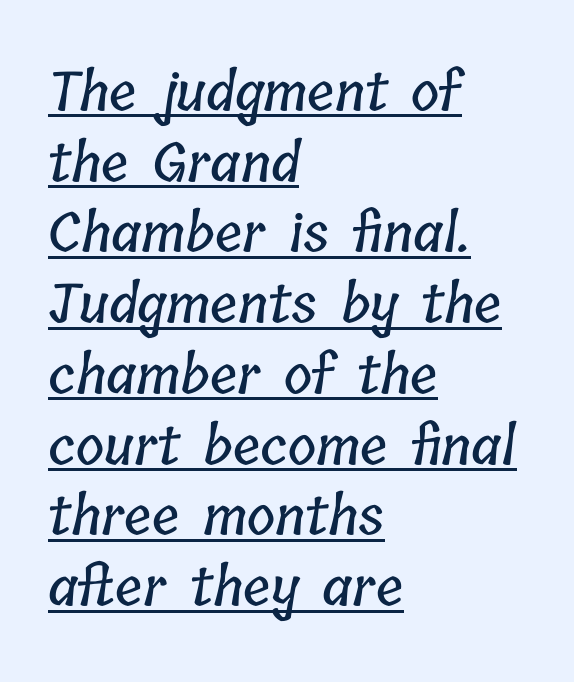
The image shows 54 px condensed type; set left-aligned, normal line spacing (1.31x), normal letter spacing, underlined; low stroke contrast and a medium x-height.
